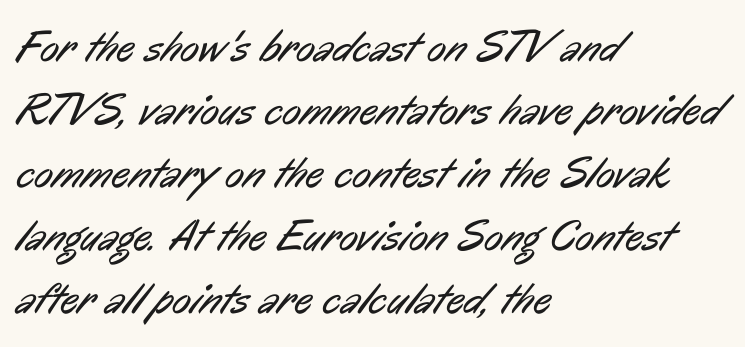
Each row of text sits above clean, open space. The strokes are not fattened; the text isn't bold. The type family on display is of the sans-serif kind. The letterforms sit shoulder to shoulder at normal distance. A classic flush-left, rag-right setting is used for this passage. Proportional: the letters do not fall into vertical columns.
